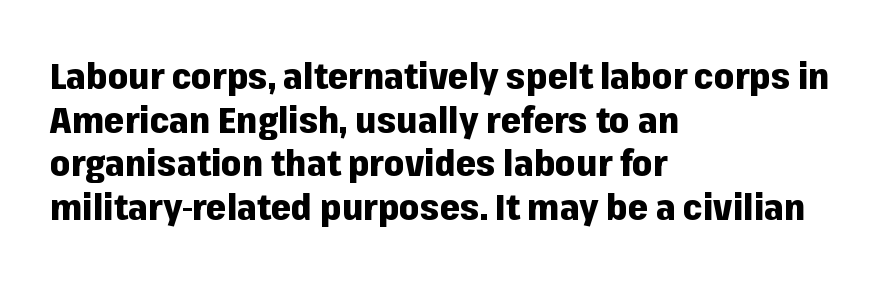
The image shows 36 px heavy sans-serif type, upright; set left-aligned, line spacing 1.21x, normal letter spacing, not underlined; low stroke contrast and a medium x-height.
